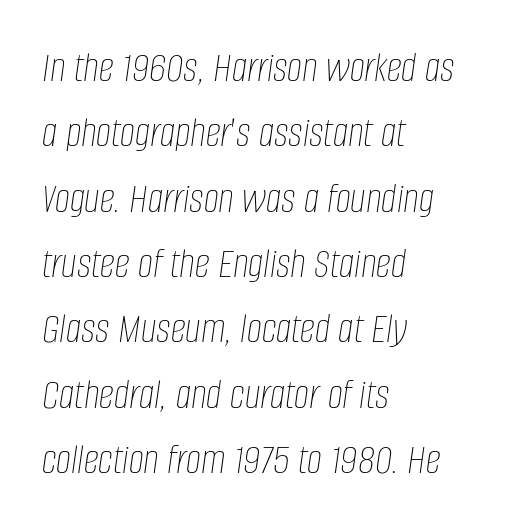
Q: Is the text bold? A: No.
Q: Is the text italic (slanted)? A: Yes, it leans right by about 8 degrees.
Q: Is the text underlined? A: No.
Q: How is the paragraph aligned? A: Left-aligned.
Q: Is the spacing between letters normal or unusually wide? A: Normal.
Q: Is the spacing between lines tight, normal or loose? A: Normal.
Q: Width (condensed, normal, or wide)? A: Condensed.
Q: Stroke contrast? A: Low.
Q: x-height? A: Large.
Q: Monospaced? A: No.
